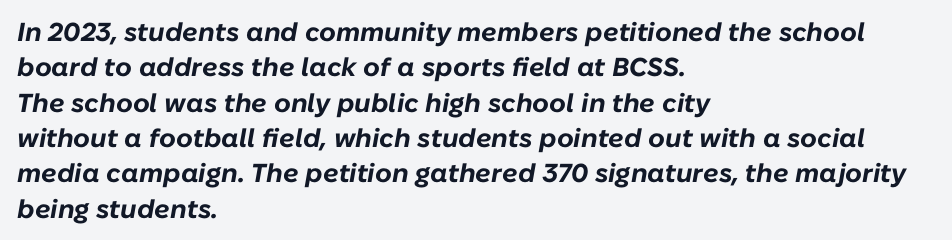
The image shows 26 px bold type, italic (leaning right); set left-aligned, normal line spacing (1.36x), normal letter spacing, not underlined.
